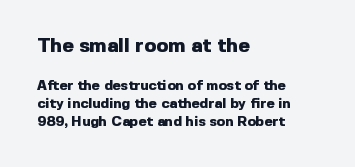
Words float on clear page, feet unadorned. A typesetter would call this zero additional tracking. Heavy, bold letterforms. If you measured baseline to baseline, you'd find a middling distance. The passage is arranged the way most books set body copy — flush left. Size hierarchy here favors the leading block over the trailing one.
